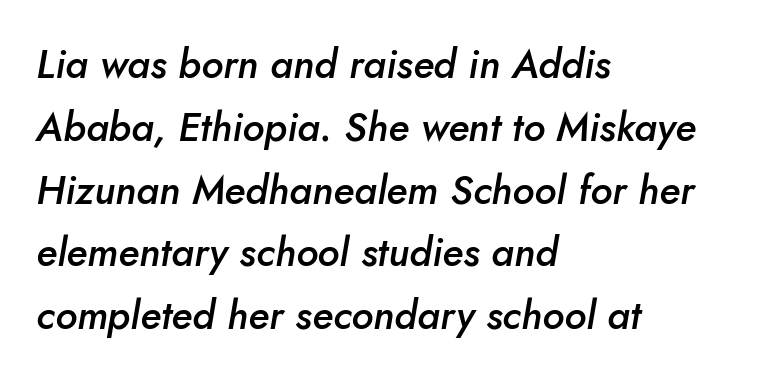
Looks like regular typesetting: each glyph gets only the width it needs. Default kerning and tracking; the words read as compact shapes. The whole block is typeset with a tilt. This is moderately heavy type, rendered in semibold. Whoever set this chose a conventional vertical rhythm. Clear beneath every line of the passage.
